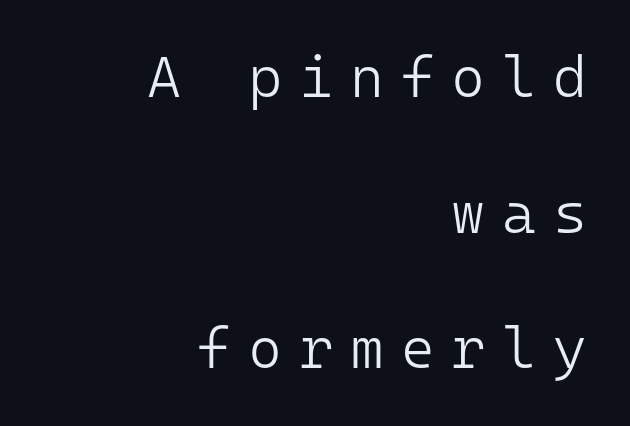
The image shows 58 px light sans-serif type, upright, monospaced; set right-aligned, loose line spacing (2.34x), unusually wide letter spacing (+0.29 em), not underlined; low stroke contrast and a medium x-height.
